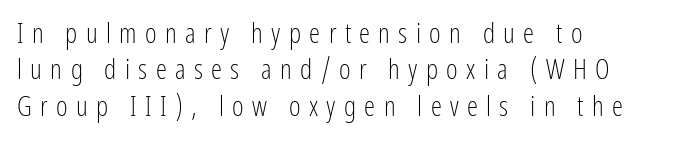
The image shows 28 px light, condensed sans-serif type, upright; set left-aligned, normal line spacing (1.3x), unusually wide letter spacing (+0.3 em), not underlined; low stroke contrast and a medium x-height.
